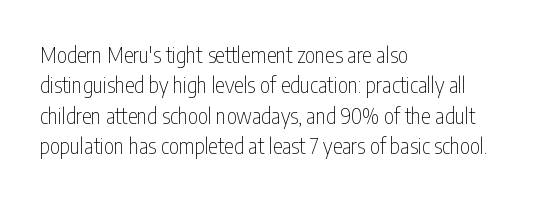
{"italic": "no", "bold": "no", "underline": "no", "align": "left", "line_spacing": "normal", "line_spacing_ratio": 1.38, "letter_spacing": "normal", "letter_spacing_em": 0.0, "glyph_px": 22}
